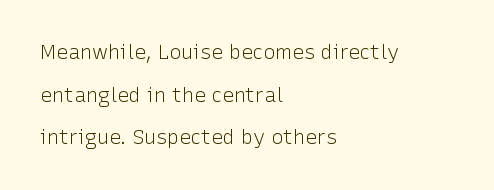
The gap between lines stays unmarked. Standard letterfit; no display-style spreading of the glyphs. The setting favours the left margin, as ordinary paragraphs usually do. You can tell it's not italic because the verticals are truly vertical. You could fit nearly another row in the gap between these rows.
